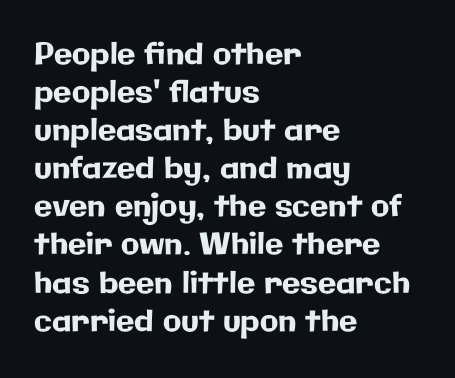
Q: Is the text italic (slanted)? A: No, it is upright.
Q: Is the typeface a serif or a sans-serif typeface? A: Sans-serif.
Q: Is the text underlined? A: No.
Q: How is the paragraph aligned? A: Left-aligned.
Q: Is the spacing between letters normal or unusually wide? A: Normal.
Q: Is the spacing between lines tight, normal or loose? A: Normal.
Q: Width (condensed, normal, or wide)? A: Normal.
Q: Stroke contrast? A: Low.
Q: x-height? A: Medium.
Q: Monospaced? A: No.
